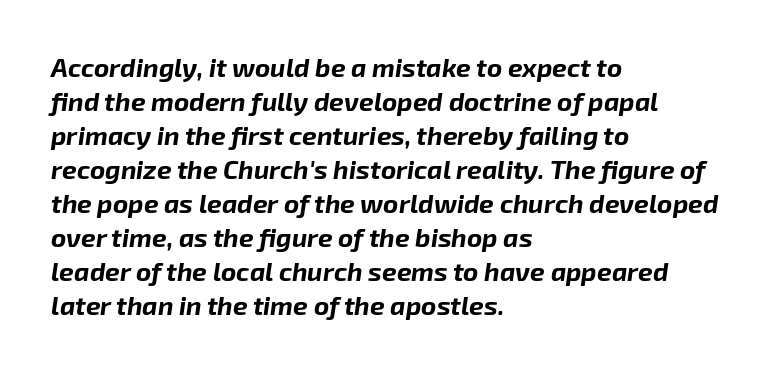
The image shows 26 px bold type, italic (leaning right); set left-aligned, normal line spacing (1.31x), normal letter spacing, not underlined.
